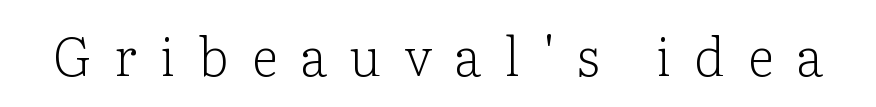
The characters display serif detailing at their extremities. Note the varied advance widths — an 'i' is clearly narrower than an 'm'. The specimen omits any rule beneath the text block's lines. Is the stroke heavy? The answer is a plain regular-or-lighter. What stands out about the letter spacing? Its width — letters are far apart.
